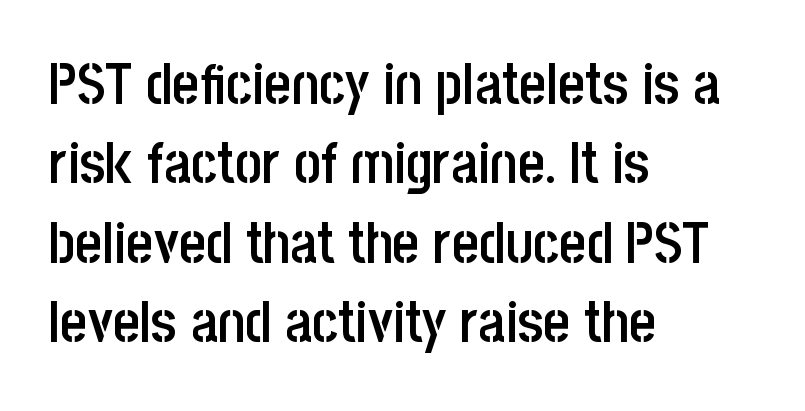
The image shows 58 px semibold, condensed sans-serif type, upright; set left-aligned, normal line spacing (1.37x), normal letter spacing, not underlined; low stroke contrast and a large x-height.
